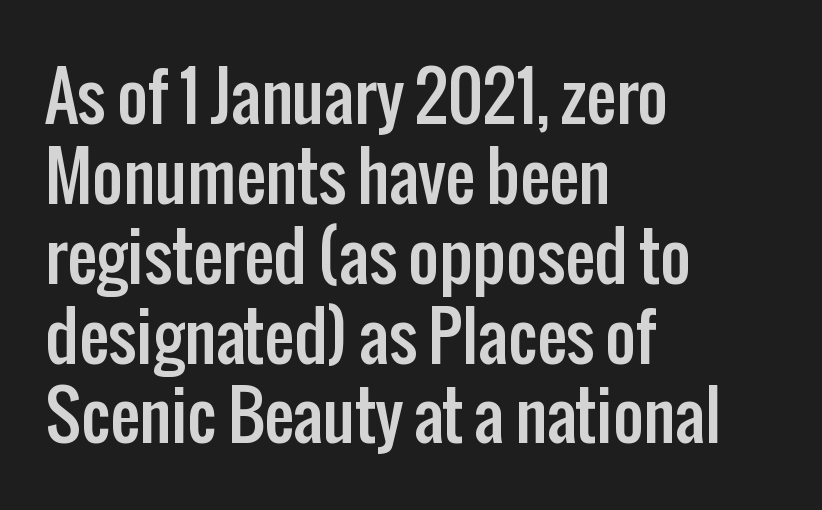
Rendered with straight, roman letterforms. Is this a sans? Yes — the strokes have no serifs. The string is rendered with underlining switched off. Nothing unusual about the tracking: characters are spaced as the font intends. One-word summary of the alignment: left.
